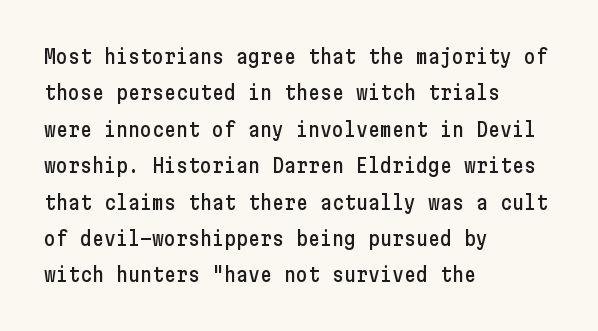
{"italic": "no", "underline": "no", "align": "left", "line_spacing_ratio": 1.82, "letter_spacing": "normal", "letter_spacing_em": 0.0, "glyph_px": 20}
